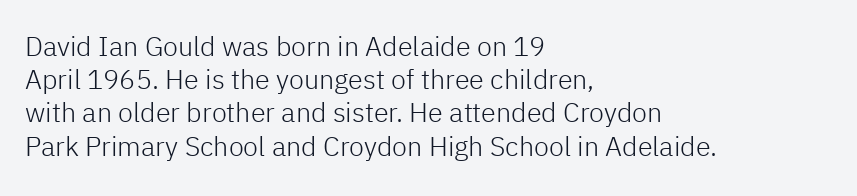
Q: Is the text bold? A: No.
Q: Is the text italic (slanted)? A: No, it is upright.
Q: Is the text underlined? A: No.
Q: How is the paragraph aligned? A: Left-aligned.
Q: Is the spacing between letters normal or unusually wide? A: Normal.
